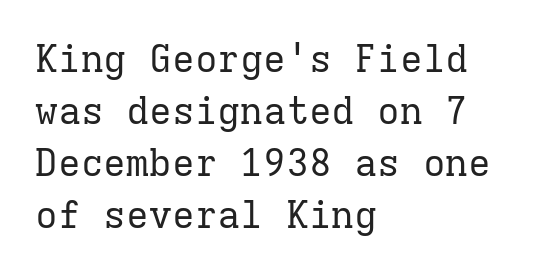
The image shows 38 px regular-weight serif type, upright, monospaced; set left-aligned, normal line spacing (1.37x), normal letter spacing, not underlined; low stroke contrast and a medium x-height.
